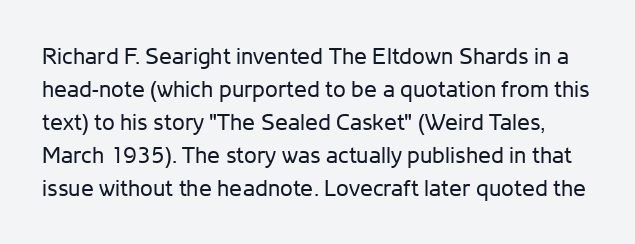
{"italic": "no", "bold": "no", "underline": "no", "line_spacing": "normal", "line_spacing_ratio": 1.44, "letter_spacing": "normal", "letter_spacing_em": 0.0, "glyph_px": 23}
